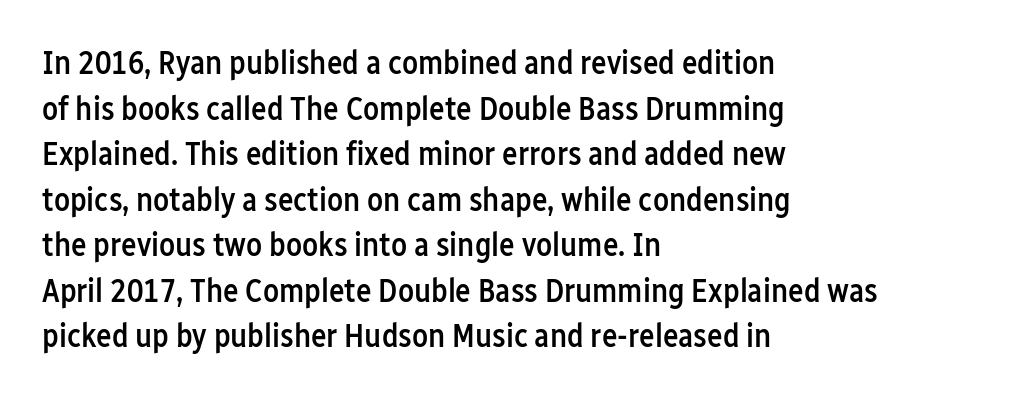
{"serif": "no", "italic": "no", "bold": "semi", "weight": "semibold", "width": "condensed", "stroke_contrast": "low", "x_height": "medium", "monospaced": "no", "underline": "no", "align": "left", "line_spacing": "normal", "line_spacing_ratio": 1.38, "letter_spacing": "normal", "letter_spacing_em": 0.0, "glyph_px": 33}
